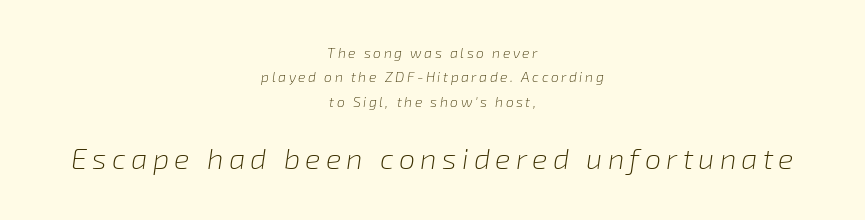
{"italic": "yes", "lean": "right", "slant_degrees": 8, "bold": "no", "weight": "light", "width": "normal", "stroke_contrast": "low", "x_height": "medium", "monospaced": "no", "underline": "no", "align": "center", "line_spacing_ratio": 1.74, "larger_block": "second", "size_ratio": 2.07, "glyph_px": 29}
